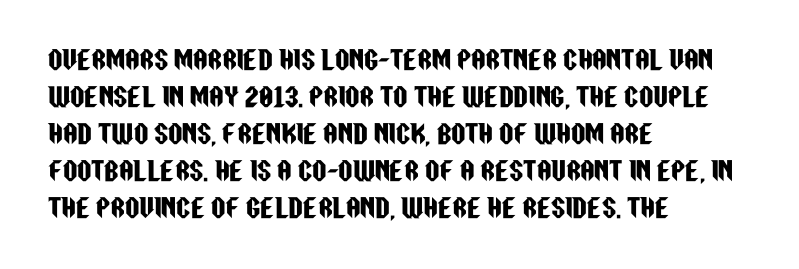
{"italic": "no", "underline": "no", "align": "left", "line_spacing": "normal", "line_spacing_ratio": 1.48, "letter_spacing": "normal", "letter_spacing_em": 0.0, "glyph_px": 25}
